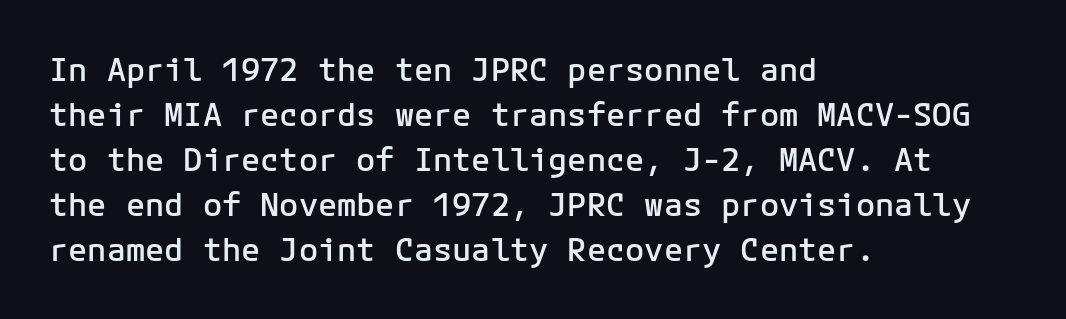
Q: Is the text bold? A: Semi-bold.
Q: Is the text italic (slanted)? A: No, it is upright.
Q: Is the typeface a serif or a sans-serif typeface? A: Sans-serif.
Q: Is the text underlined? A: No.
Q: How is the paragraph aligned? A: Left-aligned.
Q: Is the spacing between letters normal or unusually wide? A: Normal.
Q: Is the spacing between lines tight, normal or loose? A: Normal.
Q: Width (condensed, normal, or wide)? A: Normal.
Q: Stroke contrast? A: Low.
Q: x-height? A: Medium.
Q: Monospaced? A: Yes.
